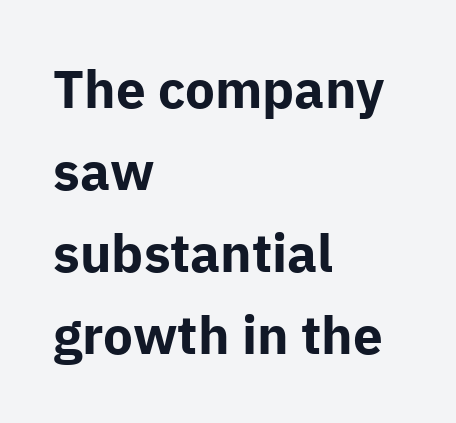
The lines in this sample share a left origin and differ only in where they stop. Does the lettering tilt? It doesn't — this is upright. Note the varied advance widths — an 'i' is clearly narrower than an 'm'. The characters look thick and weighty, a clear bold.
